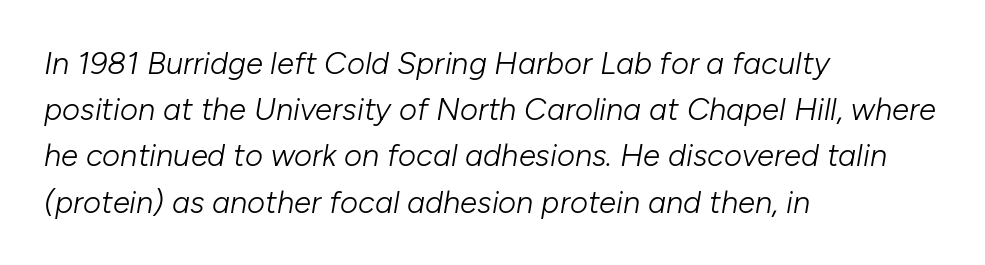
Students, note that the glyphs here touch the page at normal intervals. Successive baselines arrive at the customary interval. There's an unmistakable incline to the writing here. The passage shown is typed in a proportional face where columns would drift.
